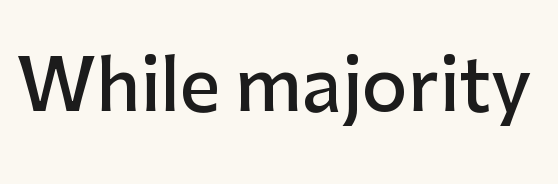
{"serif": "no", "italic": "no", "bold": "semi", "weight": "semibold", "width": "normal", "stroke_contrast": "low", "x_height": "medium", "monospaced": "no", "underline": "no", "letter_spacing": "normal", "letter_spacing_em": 0.0, "glyph_px": 71}
